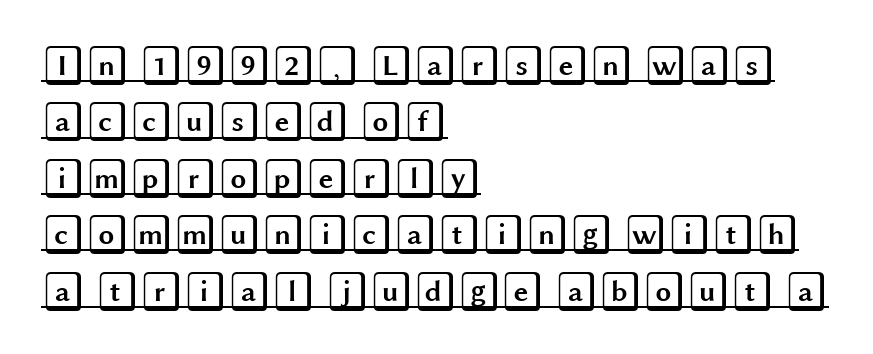
Q: Is the text italic (slanted)? A: No, it is upright.
Q: Is the text underlined? A: Yes.
Q: How is the paragraph aligned? A: Left-aligned.
Q: Is the spacing between letters normal or unusually wide? A: Normal.
Q: Is the spacing between lines tight, normal or loose? A: Normal.
Q: Width (condensed, normal, or wide)? A: Wide.
Q: x-height? A: Large.
